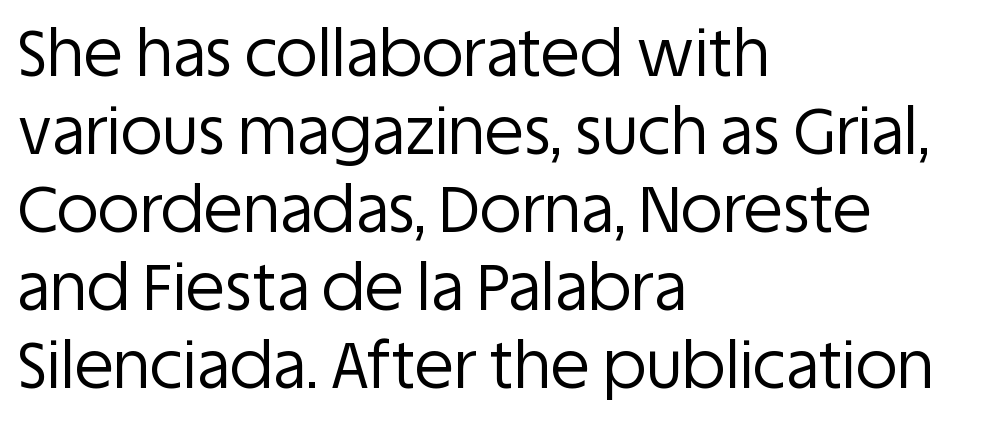
{"serif": "no", "italic": "no", "bold": "no", "weight": "regular", "width": "normal", "stroke_contrast": "low", "x_height": "large", "monospaced": "no", "underline": "no", "align": "left", "line_spacing_ratio": 1.22, "letter_spacing": "normal", "letter_spacing_em": 0.0, "glyph_px": 64}
